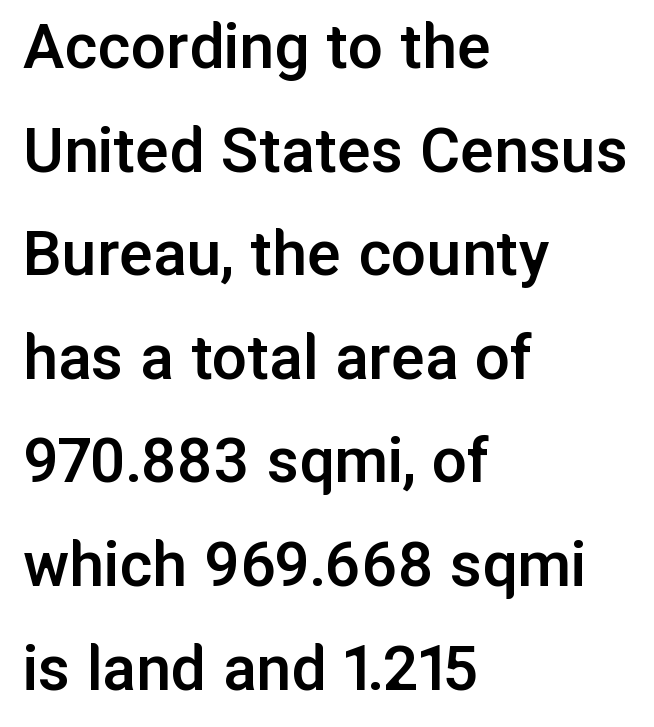
Q: Is the text bold? A: Semi-bold.
Q: Is the text italic (slanted)? A: No, it is upright.
Q: Is the typeface a serif or a sans-serif typeface? A: Sans-serif.
Q: Is the text underlined? A: No.
Q: How is the paragraph aligned? A: Left-aligned.
Q: Is the spacing between letters normal or unusually wide? A: Normal.
Q: Is the spacing between lines tight, normal or loose? A: Normal.
Q: Width (condensed, normal, or wide)? A: Normal.
Q: Stroke contrast? A: Low.
Q: x-height? A: Medium.
Q: Monospaced? A: No.
